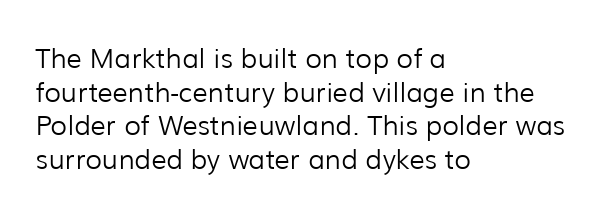
Whoever set this chose a conventional vertical rhythm. Each stroke keeps to a modest, everyday thickness or less. Is there any slant? The stems are plumb. Any mark beneath the type? The region is blank. Horizontal alignment here is leftward, the default for most running prose.
